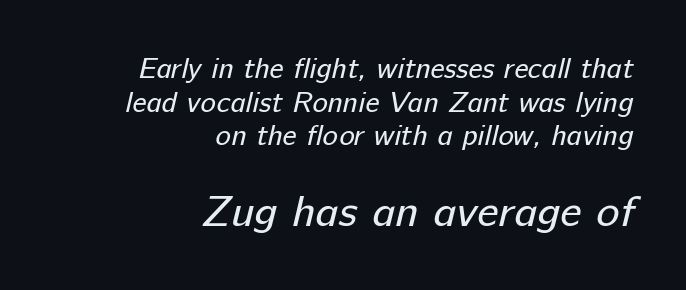
Bold? No — there's no thickening of the strokes. Compared with a flush-left layout, this one pins lines to the opposite, right side. A clean baseline with only descenders dipping below it. Two sizes are in play, and the larger belongs to the second block.
